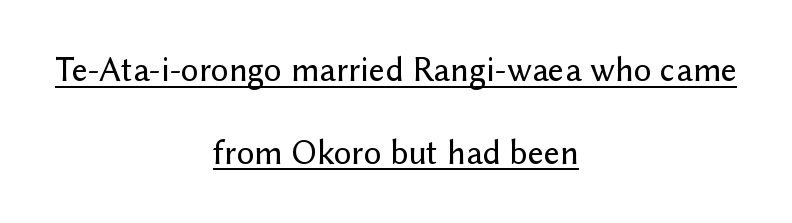
Q: Is the text italic (slanted)? A: No, it is upright.
Q: Is the typeface a serif or a sans-serif typeface? A: Sans-serif.
Q: Is the text underlined? A: Yes.
Q: How is the paragraph aligned? A: Centered.
Q: Is the spacing between letters normal or unusually wide? A: Normal.
Q: Is the spacing between lines tight, normal or loose? A: Loose.
Q: Width (condensed, normal, or wide)? A: Normal.
Q: Stroke contrast? A: Low.
Q: x-height? A: Medium.
Q: Monospaced? A: No.
